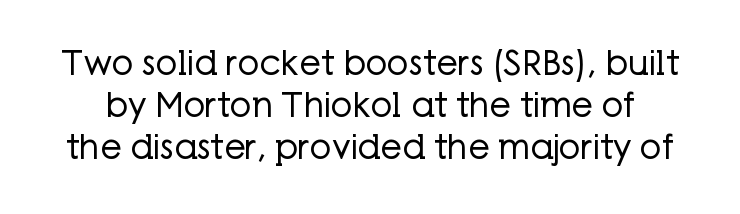
Words float on clear page, feet unadorned. The passage shown is not bold in any degree. Serifs: no, the terminals of the letterforms are clean. The rendering keeps characters at their native spacing. The type sits square on the baseline with zero lean. Looks like regular typesetting: each glyph gets only the width it needs.
